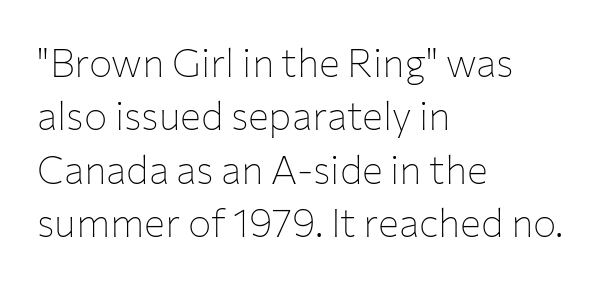
The image shows 39 px thin sans-serif type, upright; set left-aligned, normal line spacing (1.37x), normal letter spacing, not underlined; low stroke contrast and a medium x-height.
